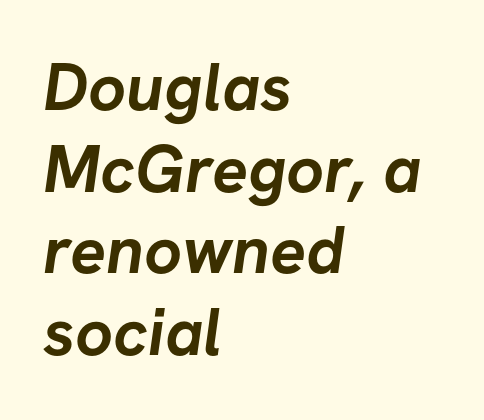
These lines stack with their left ends in a neat column. Heavy-handed strokes throughout: this text is bold. The text was rendered using a sans face with plain stroke endings. Observe the ordinary spacing: letters are neighbours, not strangers. Descenders are the only things crossing below the line. Varying glyph widths throughout — classic text-font behaviour.
